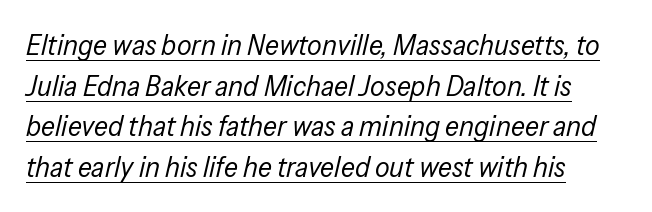
The image shows 29 px regular-weight, condensed type, italic (leaning right); set left-aligned, normal line spacing (1.4x), normal letter spacing, underlined; low stroke contrast and a medium x-height.
